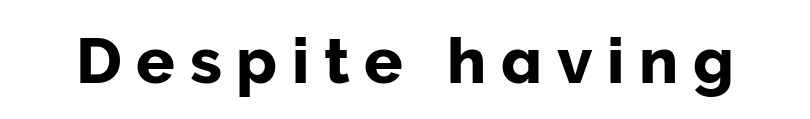
The image shows 64 px sans-serif type, upright; set unusually wide letter spacing (+0.23 em), not underlined; low stroke contrast and a medium x-height.
